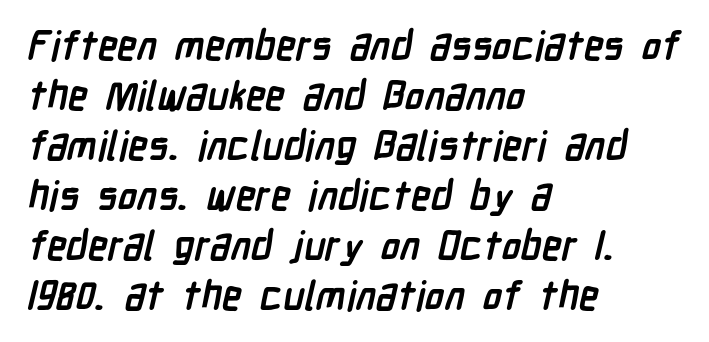
{"serif": "no", "bold": "yes", "weight": "semibold", "width": "condensed", "stroke_contrast": "low", "x_height": "medium", "monospaced": "no", "underline": "no", "align": "left", "line_spacing": "normal", "line_spacing_ratio": 1.25, "letter_spacing": "normal", "letter_spacing_em": 0.0, "glyph_px": 40}
